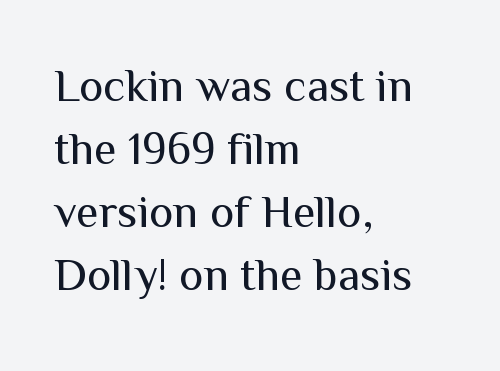
{"serif": "no", "italic": "no", "bold": "no", "weight": "regular", "width": "normal", "stroke_contrast": "medium", "x_height": "medium", "monospaced": "no", "underline": "no", "align": "left", "line_spacing": "normal", "line_spacing_ratio": 1.37, "letter_spacing": "normal", "letter_spacing_em": 0.0, "glyph_px": 46}
